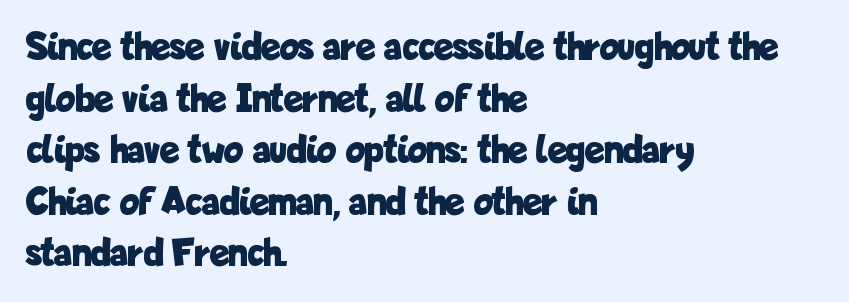
{"serif": "no", "italic": "no", "bold": "yes", "weight": "bold", "width": "condensed", "stroke_contrast": "low", "x_height": "medium", "monospaced": "no", "underline": "no", "align": "left", "line_spacing": "normal", "line_spacing_ratio": 1.29, "letter_spacing": "normal", "letter_spacing_em": 0.0, "glyph_px": 40}
